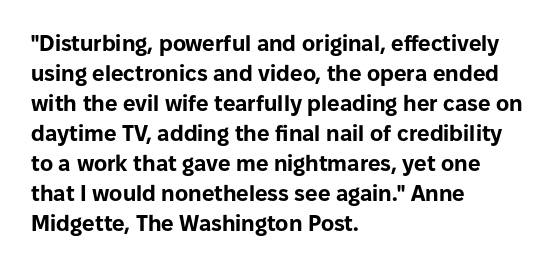
Q: Is the text bold? A: Yes.
Q: Is the text italic (slanted)? A: No, it is upright.
Q: Is the text underlined? A: No.
Q: How is the paragraph aligned? A: Left-aligned.
Q: Is the spacing between letters normal or unusually wide? A: Normal.
Q: Is the spacing between lines tight, normal or loose? A: Normal.
